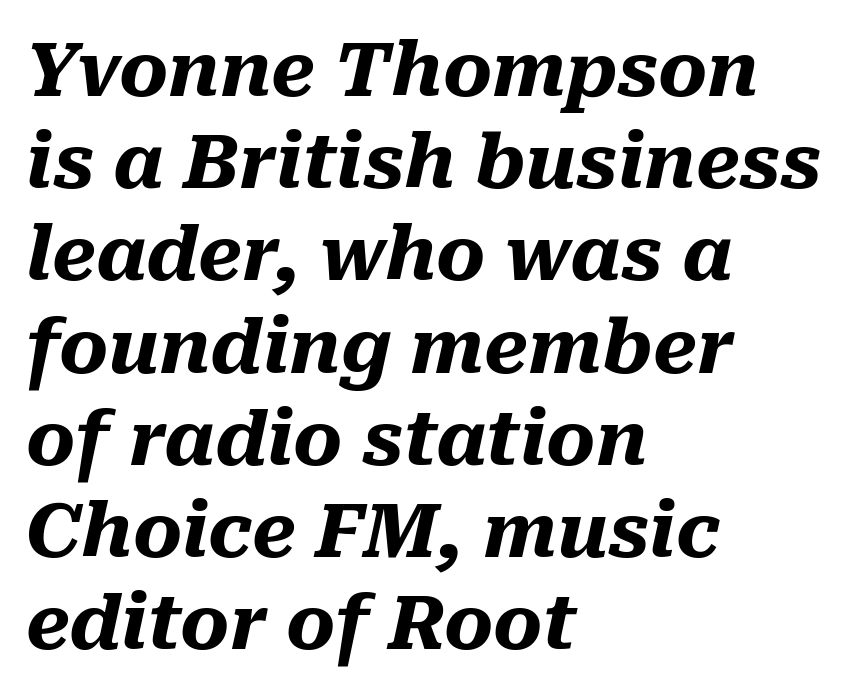
There's an unmistakable incline to the writing here. The passage shown is not underscored anywhere. In terms of letterspacing, this is plain default setting. The compositor pushed each line to the left boundary.
